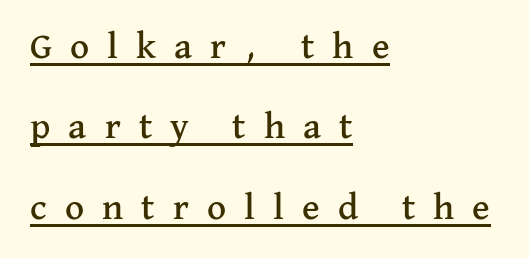
The image shows 37 px serif type, upright; set left-aligned, loose line spacing (2.17x), unusually wide letter spacing (+0.49 em), underlined; medium stroke contrast and a medium x-height.
